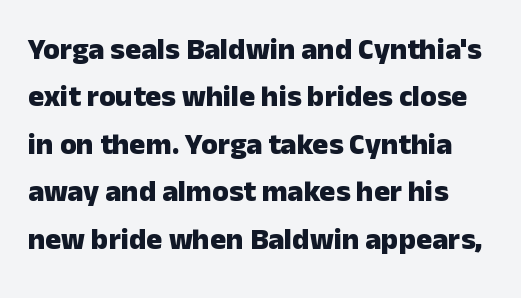
{"serif": "no", "italic": "no", "bold": "yes", "weight": "heavy", "width": "normal", "stroke_contrast": "low", "x_height": "medium", "monospaced": "no", "underline": "no", "line_spacing": "normal", "line_spacing_ratio": 1.58, "letter_spacing": "normal", "letter_spacing_em": 0.0, "glyph_px": 30}
